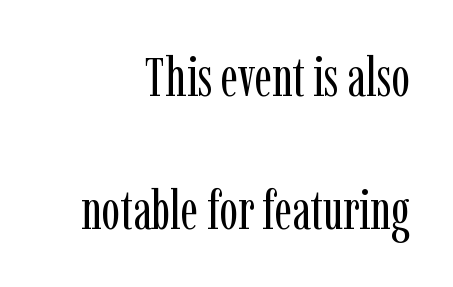
The image shows 55 px regular-weight, condensed serif type, upright; set right-aligned, loose line spacing (2.42x), normal letter spacing, not underlined; low stroke contrast and a medium x-height.
